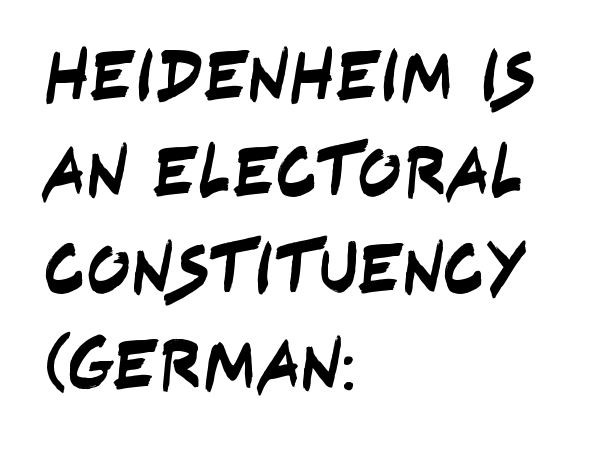
Q: Is the typeface a serif or a sans-serif typeface? A: Sans-serif.
Q: Is the text underlined? A: No.
Q: How is the paragraph aligned? A: Left-aligned.
Q: Is the spacing between letters normal or unusually wide? A: Normal.
Q: Is the spacing between lines tight, normal or loose? A: Normal.
Q: Width (condensed, normal, or wide)? A: Condensed.
Q: Stroke contrast? A: Low.
Q: x-height? A: Large.
Q: Monospaced? A: No.
